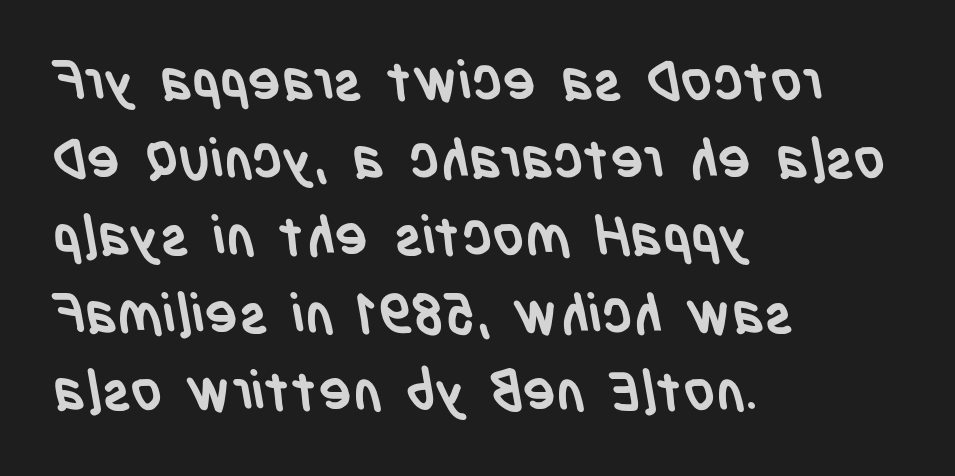
If you drew a ruler down the left edge, every line would touch it. Examine the stroke ends and you'll find no serifs. If you measured baseline to baseline, you'd find a middling distance. The rendering uses natural spacing where letterforms have individual widths.
